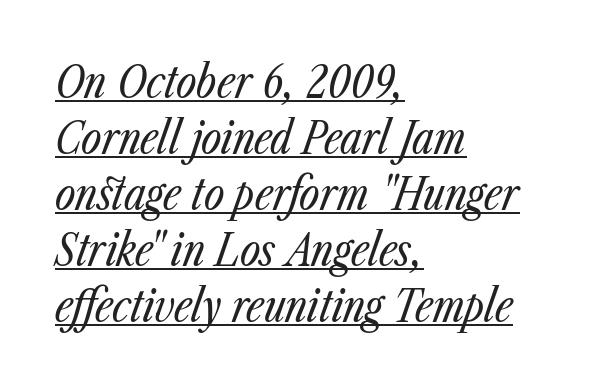
A normal amount of white space separates one row of letters from the next. Visually the block forms a straight wall on the left and a jagged coastline on the right. The words here are underlined. A quiet, ordinary-to-light weight characterises the typeface. The text carries the slant typical of an italic or oblique font.
